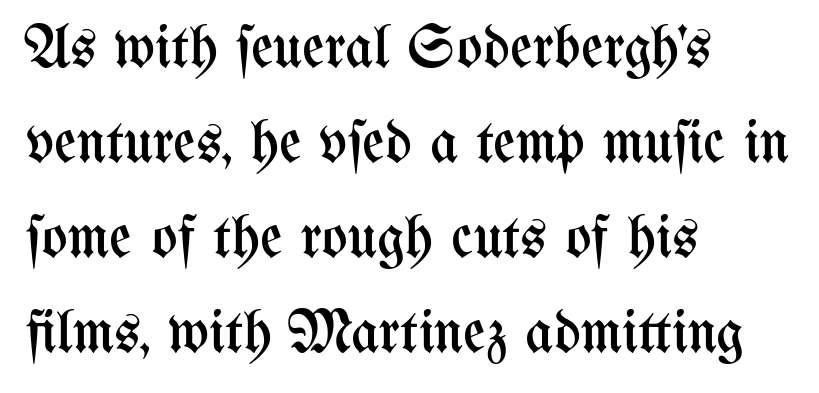
The image shows 61 px regular-weight, condensed type, upright; set left-aligned, normal line spacing (1.56x), normal letter spacing, not underlined; medium stroke contrast and a medium x-height.
